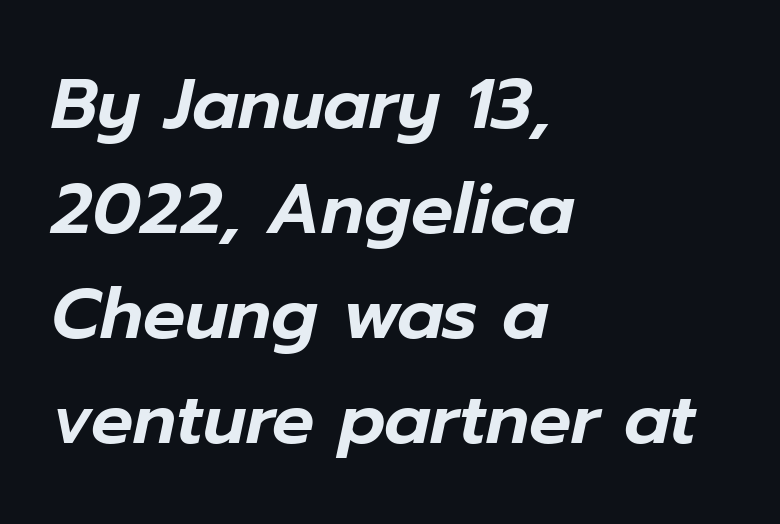
{"italic": "yes", "lean": "right", "slant_degrees": 12, "width": "normal", "stroke_contrast": "low", "x_height": "medium", "monospaced": "no", "underline": "no", "align": "left", "line_spacing": "normal", "line_spacing_ratio": 1.5, "letter_spacing": "normal", "letter_spacing_em": 0.0, "glyph_px": 70}
